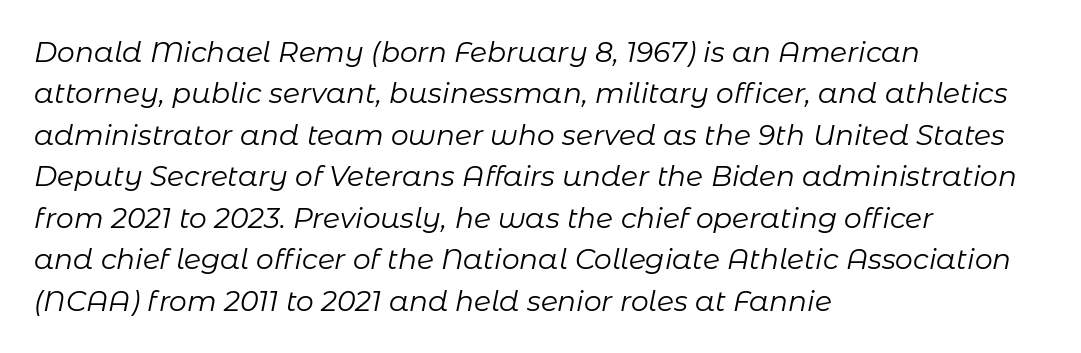
{"italic": "yes", "lean": "right", "slant_degrees": 11, "bold": "no", "weight": "regular", "width": "normal", "stroke_contrast": "low", "x_height": "medium", "monospaced": "no", "underline": "no", "align": "left", "line_spacing": "normal", "line_spacing_ratio": 1.48, "letter_spacing": "normal", "letter_spacing_em": 0.0, "glyph_px": 28}
